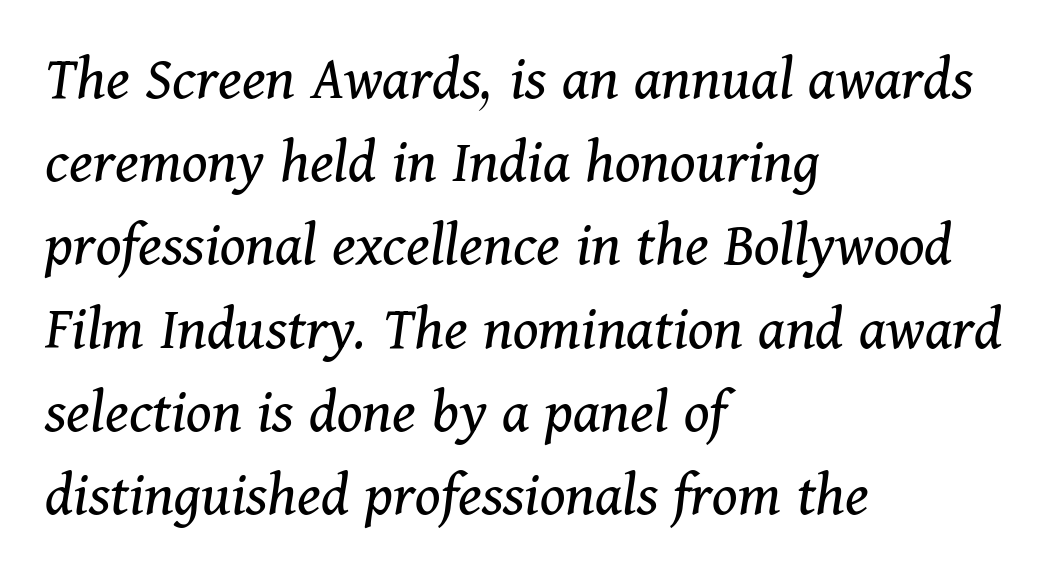
The words here are not underlined. Spacing between characters is what you'd get straight out of the box. You can tell from the footed stems that serif type was used. Think standard paragraph weight, or any step lighter than that. Proportional: the letters do not fall into vertical columns.
